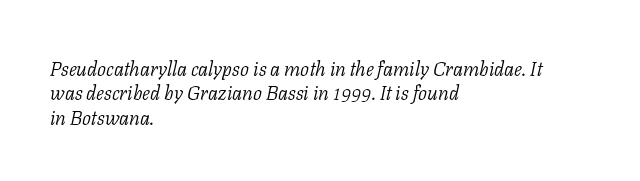
Characters follow at the spacing the type designer built in. Heaviness? Minimal to ordinary, like unemphasized prose. Quick note: underline off. Is the block centered? No — it sits flush against the left margin. There's an unmistakable incline to the writing here.
